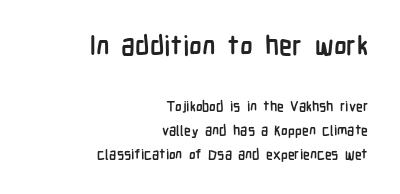
The image shows 27 px bold type, upright; set right-aligned, normal line spacing (1.69x), normal letter spacing, not underlined; the first (top) block is 1.93x larger.
